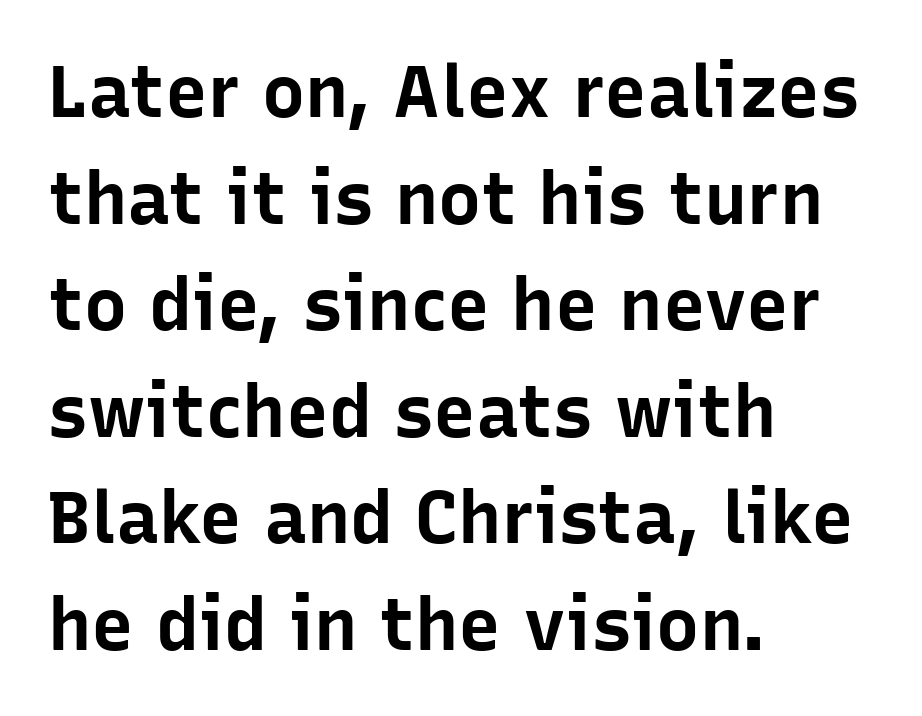
{"serif": "no", "italic": "no", "bold": "yes", "weight": "bold", "width": "normal", "stroke_contrast": "low", "x_height": "medium", "monospaced": "no", "underline": "no", "align": "left", "line_spacing": "normal", "line_spacing_ratio": 1.48, "letter_spacing": "normal", "letter_spacing_em": 0.0, "glyph_px": 72}
